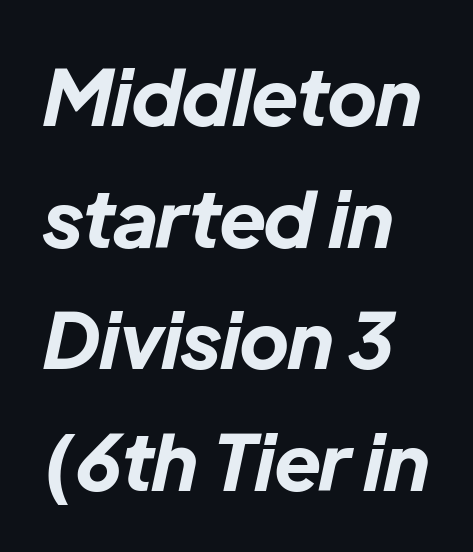
The passage shown is typed in a proportional face where columns would drift. These words are printed bold, with thick strokes throughout. Characters are canted at an angle relative to the baseline's perpendicular. The gap between lines stays unmarked.
